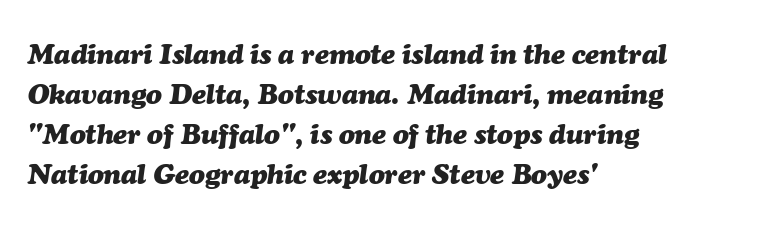
Leading: standard. In terms of weight, the rendering is a true, heavy bold. The rendering anchors every line to the left-hand side. This sample uses plain, unmodified letter spacing. Is this a fixed-width face? No — the glyphs have proportional, varying widths. Beneath every word, the page is bare.
